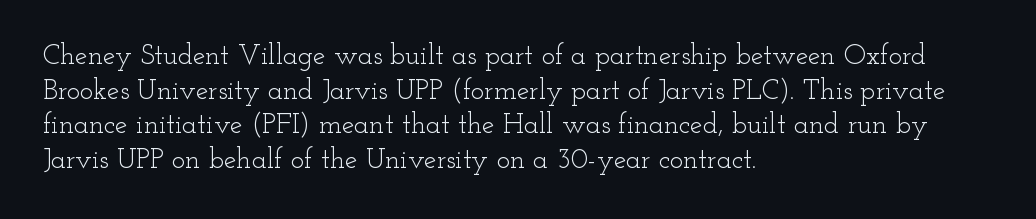
The passage shown is typeset with a serif family. Character widths vary here, with narrow letters taking less room than wide ones. Default kerning and tracking; the words read as compact shapes. Words float on clear page, feet unadorned. All the whitespace from short lines collects on the right. A typesetter would mark this as roman, not italic.
